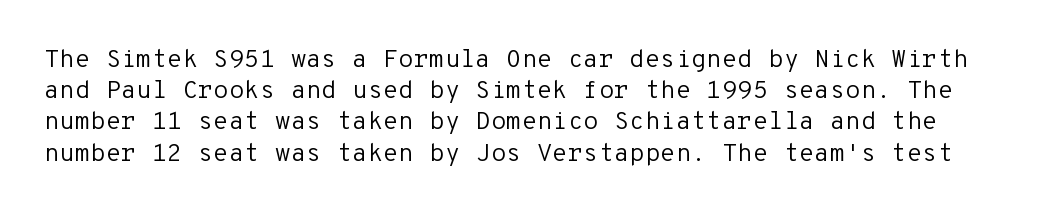
The image shows 25 px text type, upright; set normal line spacing (1.25x), normal letter spacing, not underlined.
